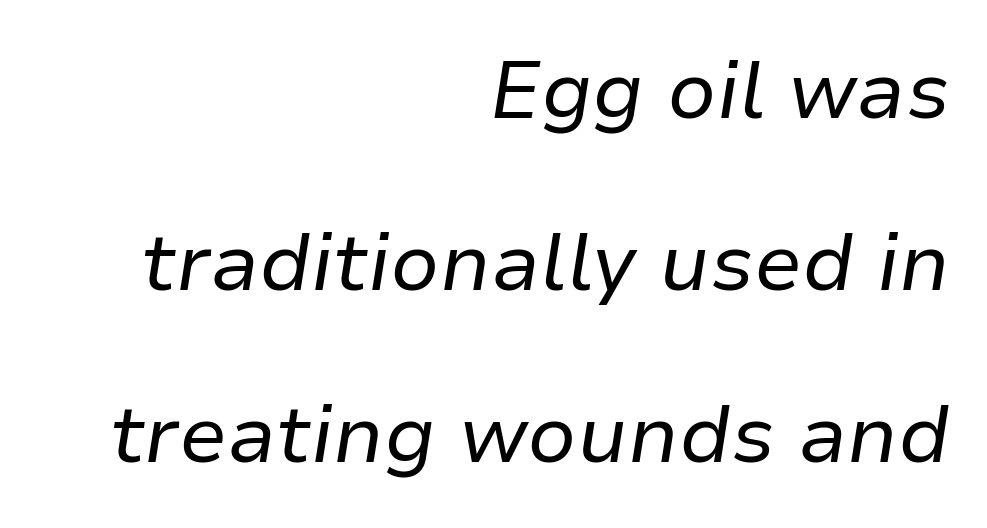
The image shows 80 px regular-weight type, italic (leaning right); set right-aligned, loose line spacing (2.15x), normal letter spacing, not underlined; low stroke contrast and a medium x-height.
